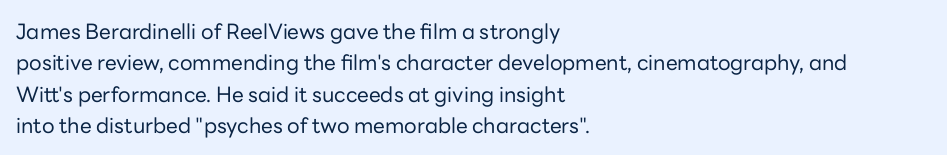
The image shows 21 px text type, upright; set left-aligned, normal line spacing (1.49x), normal letter spacing, not underlined.
